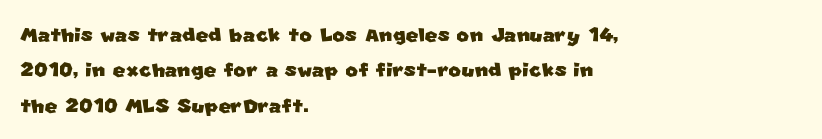
Leftover space on each line is placed entirely after the last word. Short note: letters normally spaced. The zone under the glyphs is completely vacant. What's the leading like? Ordinary, nothing unusual.
